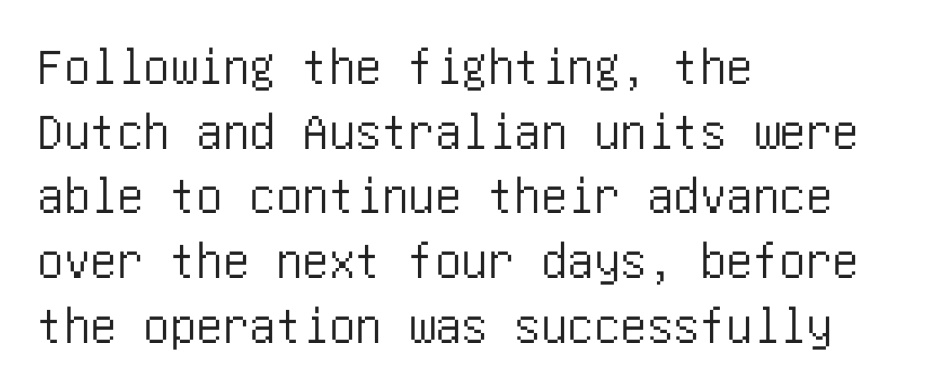
{"serif": "no", "italic": "no", "width": "condensed", "stroke_contrast": "low", "x_height": "large", "underline": "no", "align": "left", "line_spacing_ratio": 1.22, "letter_spacing": "normal", "letter_spacing_em": 0.0, "glyph_px": 53}
